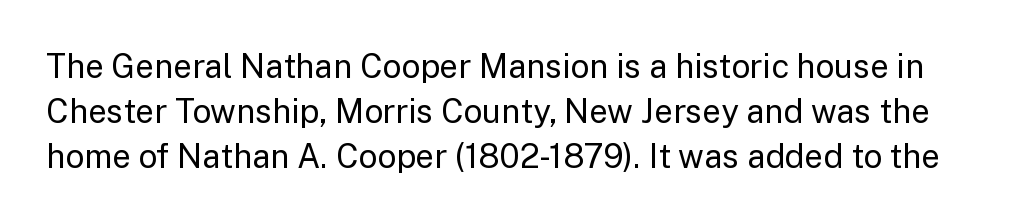
Q: Is the text bold? A: No.
Q: Is the text italic (slanted)? A: No, it is upright.
Q: Is the typeface a serif or a sans-serif typeface? A: Sans-serif.
Q: Is the text underlined? A: No.
Q: Is the spacing between letters normal or unusually wide? A: Normal.
Q: Is the spacing between lines tight, normal or loose? A: Normal.
Q: Width (condensed, normal, or wide)? A: Normal.
Q: Stroke contrast? A: Low.
Q: x-height? A: Medium.
Q: Monospaced? A: No.
